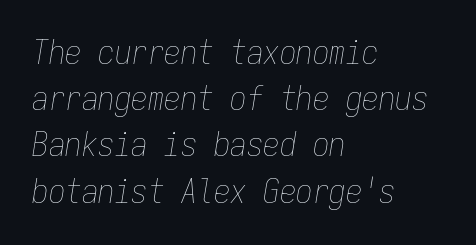
{"italic": "yes", "lean": "right", "slant_degrees": 9, "bold": "no", "weight": "thin", "width": "condensed", "stroke_contrast": "low", "x_height": "medium", "monospaced": "yes", "underline": "no", "align": "left", "line_spacing": "normal", "line_spacing_ratio": 1.4, "letter_spacing": "normal", "letter_spacing_em": 0.0, "glyph_px": 33}
